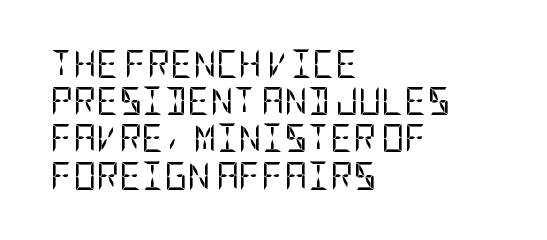
Q: Is the text bold? A: No.
Q: Is the text italic (slanted)? A: No, it is upright.
Q: Is the typeface a serif or a sans-serif typeface? A: Sans-serif.
Q: Is the text underlined? A: No.
Q: How is the paragraph aligned? A: Left-aligned.
Q: Is the spacing between letters normal or unusually wide? A: Normal.
Q: Is the spacing between lines tight, normal or loose? A: Normal.
Q: Width (condensed, normal, or wide)? A: Condensed.
Q: Stroke contrast? A: Low.
Q: x-height? A: Large.
